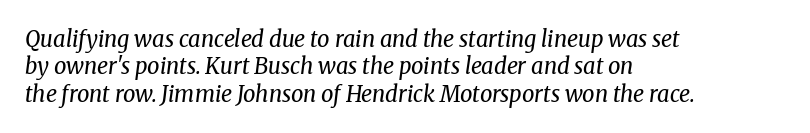
Q: Is the text bold? A: No.
Q: Is the text italic (slanted)? A: Yes, it leans right by about 8 degrees.
Q: Is the text underlined? A: No.
Q: How is the paragraph aligned? A: Left-aligned.
Q: Is the spacing between letters normal or unusually wide? A: Normal.
